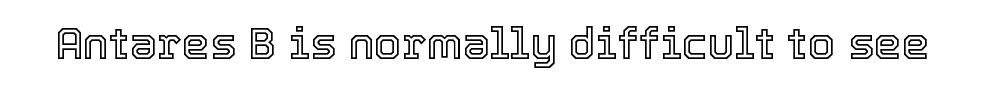
The image shows 44 px text type, upright; set normal letter spacing, not underlined; a medium x-height.
